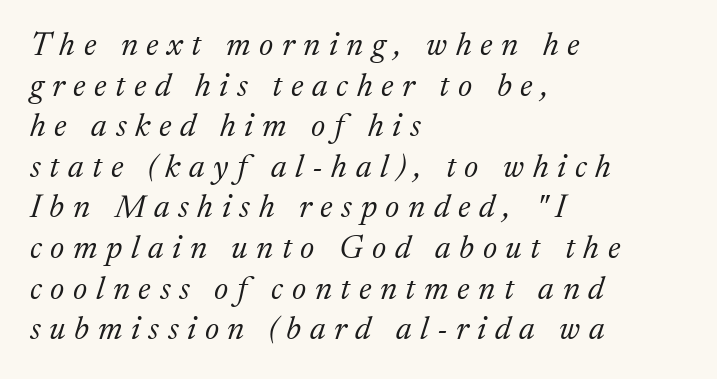
{"serif": "yes", "italic": "yes", "lean": "right", "slant_degrees": 17, "bold": "no", "weight": "light", "width": "normal", "stroke_contrast": "medium", "x_height": "medium", "monospaced": "no", "underline": "no", "align": "left", "line_spacing_ratio": 1.23, "letter_spacing": "wide", "letter_spacing_em": 0.26, "glyph_px": 33}
